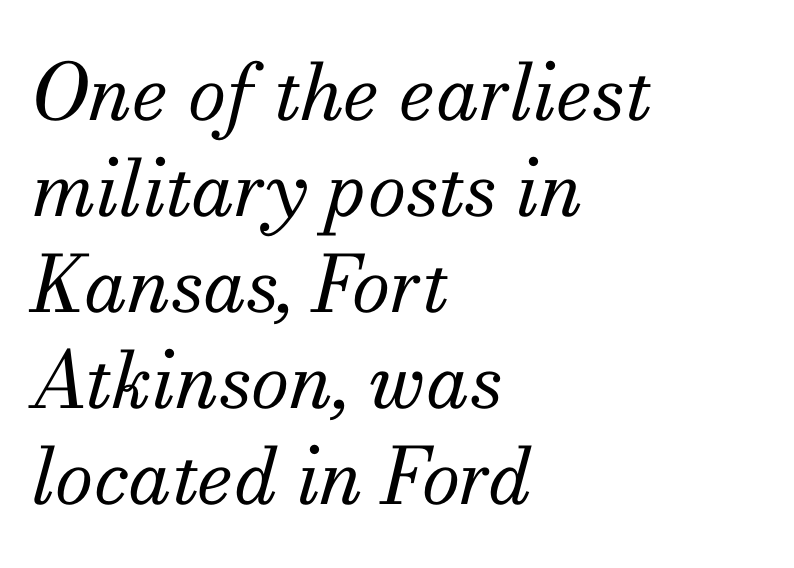
The typeface chosen for these lines features serifs. Compared with a typical body face, this is equally light or lighter still. Between one letter and the next there's only the usual sliver of space. Only glyphs here, with clear space below each row.
